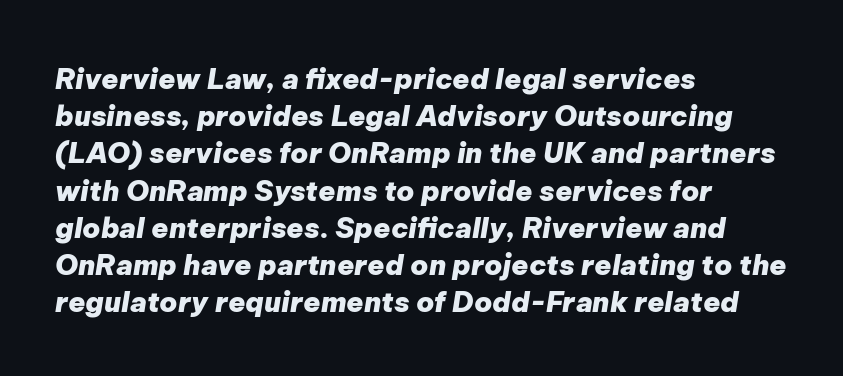
{"italic": "yes", "lean": "right", "slant_degrees": 9, "bold": "yes", "weight": "heavy", "width": "normal", "stroke_contrast": "low", "x_height": "medium", "monospaced": "no", "underline": "no", "align": "left", "line_spacing": "normal", "line_spacing_ratio": 1.33, "letter_spacing": "normal", "letter_spacing_em": 0.0, "glyph_px": 28}
